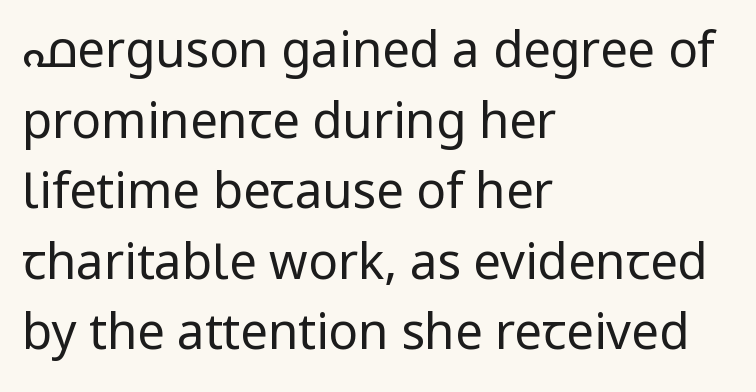
Q: Is the text bold? A: No.
Q: Is the text italic (slanted)? A: No, it is upright.
Q: Is the typeface a serif or a sans-serif typeface? A: Sans-serif.
Q: Is the text underlined? A: No.
Q: How is the paragraph aligned? A: Left-aligned.
Q: Is the spacing between letters normal or unusually wide? A: Normal.
Q: Is the spacing between lines tight, normal or loose? A: Normal.
Q: Width (condensed, normal, or wide)? A: Normal.
Q: Stroke contrast? A: Low.
Q: x-height? A: Medium.
Q: Monospaced? A: No.
